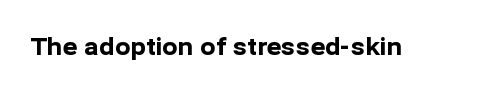
The image shows 23 px bold type, upright; set normal letter spacing, not underlined.
